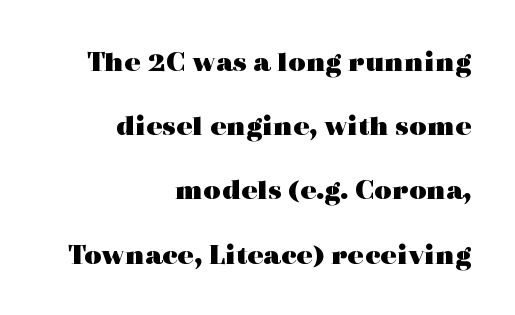
{"serif": "yes", "italic": "no", "bold": "yes", "weight": "heavy", "width": "wide", "x_height": "medium", "monospaced": "no", "underline": "no", "align": "right", "line_spacing": "loose", "line_spacing_ratio": 2.14, "letter_spacing": "normal", "letter_spacing_em": 0.0, "glyph_px": 30}
